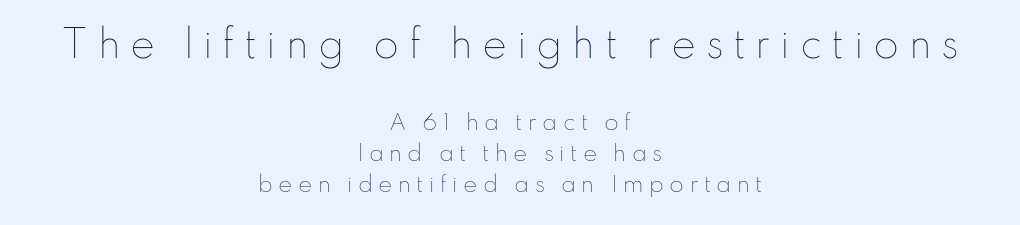
Q: Is the text bold? A: No.
Q: Is the text italic (slanted)? A: No, it is upright.
Q: Is the text underlined? A: No.
Q: How is the paragraph aligned? A: Centered.
Q: Is the spacing between letters normal or unusually wide? A: Unusually wide.
Q: Is the spacing between lines tight, normal or loose? A: Normal.
Q: Which block of text is set in a larger size, the first (top) or the second (bottom)? A: The first (top) one.
Q: Width (condensed, normal, or wide)? A: Normal.
Q: Stroke contrast? A: Low.
Q: x-height? A: Small.
Q: Monospaced? A: No.
